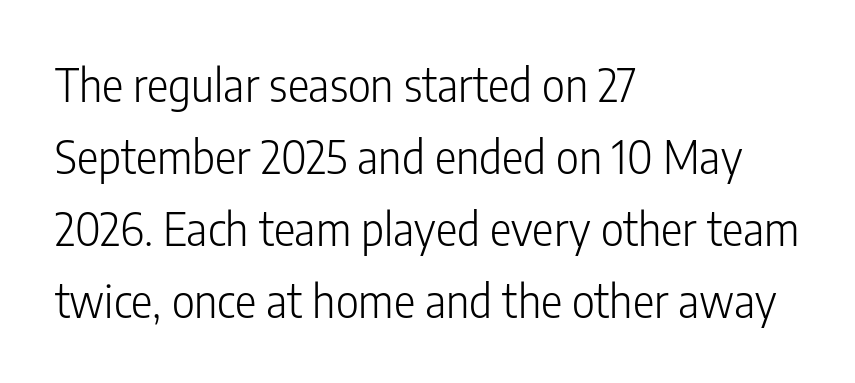
The image shows 45 px light, condensed sans-serif type, upright; set left-aligned, normal line spacing (1.6x), normal letter spacing, not underlined; low stroke contrast and a medium x-height.
